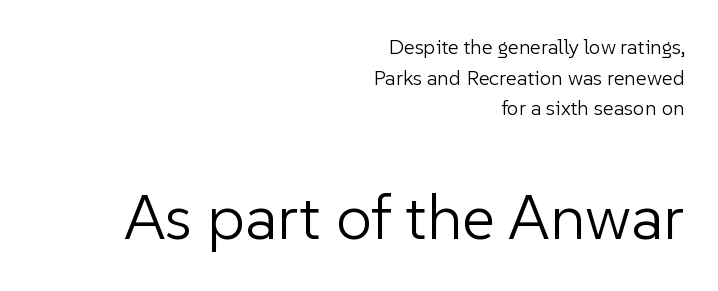
Default kerning and tracking; the words read as compact shapes. Visually the block forms a straight wall on the right and a jagged coastline on the left. The font family rendered here belongs to the sans-serif group. Letters have the restrained weight of plain body copy at most. The letters in the lower block stand taller than those in the block above. The designer left line spacing at the default.
